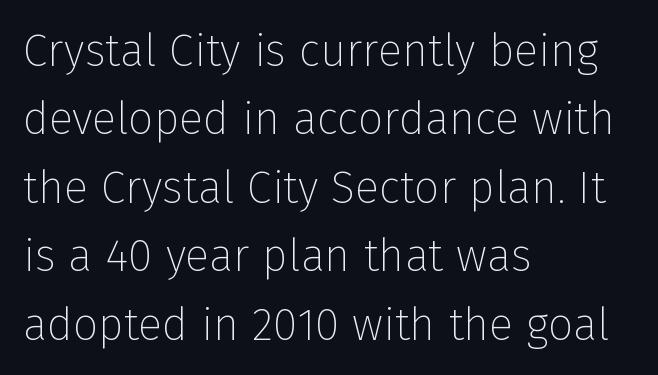
{"serif": "no", "italic": "no", "bold": "no", "weight": "thin", "width": "normal", "stroke_contrast": "low", "x_height": "medium", "monospaced": "no", "underline": "no", "align": "left", "line_spacing": "normal", "line_spacing_ratio": 1.52, "letter_spacing": "normal", "letter_spacing_em": 0.0, "glyph_px": 45}
